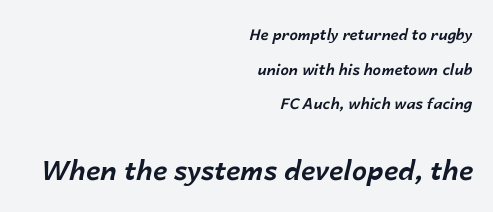
Q: Is the text bold? A: Yes.
Q: Is the text italic (slanted)? A: Yes, it leans right by about 14 degrees.
Q: Is the text underlined? A: No.
Q: How is the paragraph aligned? A: Right-aligned.
Q: Is the spacing between letters normal or unusually wide? A: Normal.
Q: Is the spacing between lines tight, normal or loose? A: Loose.
Q: Which block of text is set in a larger size, the first (top) or the second (bottom)? A: The second (bottom) one.
